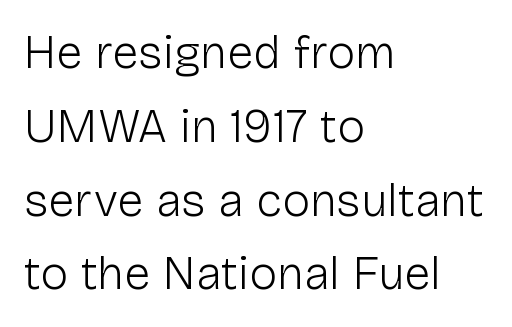
The image shows 47 px light sans-serif type, upright; set left-aligned, normal line spacing (1.57x), normal letter spacing, not underlined; low stroke contrast and a medium x-height.
